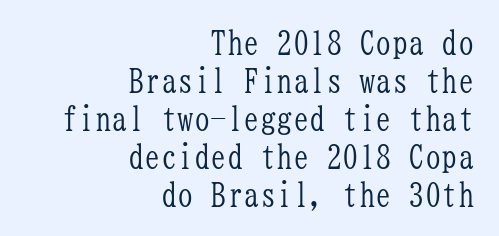
Q: Is the text bold? A: No.
Q: Is the text italic (slanted)? A: No, it is upright.
Q: Is the typeface a serif or a sans-serif typeface? A: Serif.
Q: Is the text underlined? A: No.
Q: How is the paragraph aligned? A: Right-aligned.
Q: Is the spacing between letters normal or unusually wide? A: Normal.
Q: Is the spacing between lines tight, normal or loose? A: Tight.
Q: Width (condensed, normal, or wide)? A: Condensed.
Q: Stroke contrast? A: Low.
Q: x-height? A: Medium.
Q: Monospaced? A: Yes.
